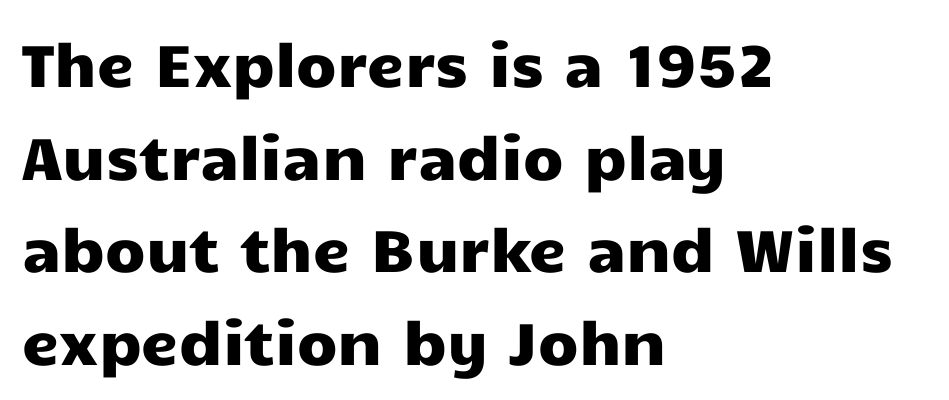
Which margin do the lines hug? The left one — the right edge is uneven. The face used here is proportionally spaced, like ordinary book or web type. This is the regular roman posture of the typeface. Spacing between characters is what you'd get straight out of the box.
